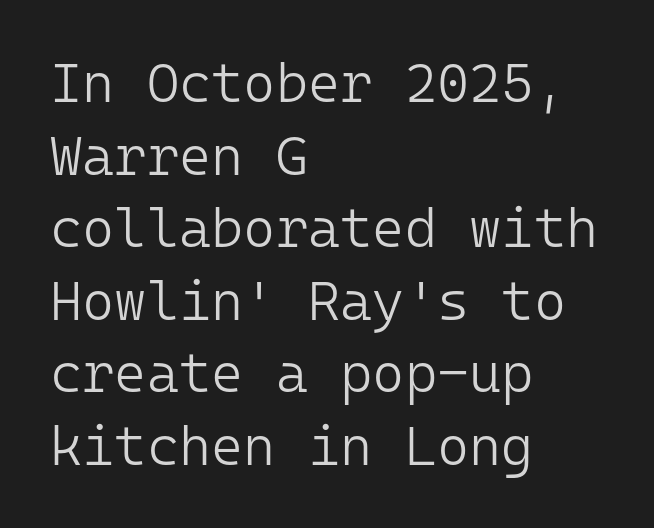
The image shows 55 px light sans-serif type, upright, monospaced; set left-aligned, normal line spacing (1.32x), normal letter spacing, not underlined; low stroke contrast and a medium x-height.
